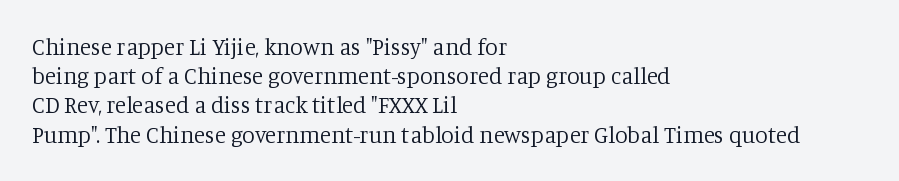
Nothing unusual about the tracking: characters are spaced as the font intends. Caption: multi-line text, flush left, ragged right. How would I describe the line gaps? Plain and ordinary. Unbolded letterforms with no extra heft.
